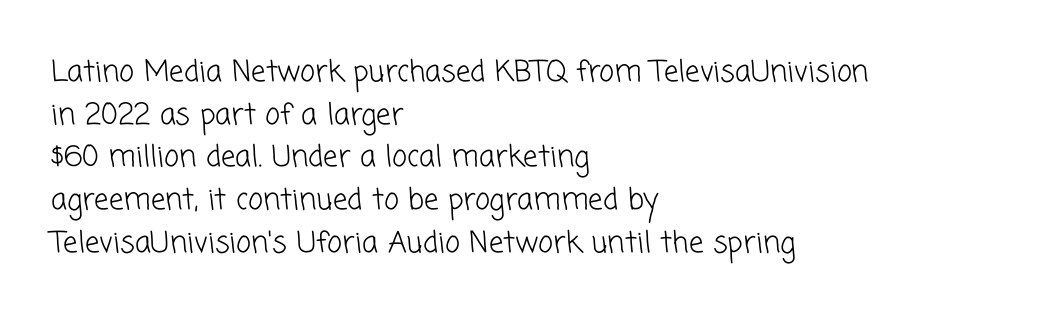
The image shows 29 px light sans-serif type; set left-aligned, normal line spacing (1.47x), normal letter spacing, not underlined; low stroke contrast and a medium x-height.
